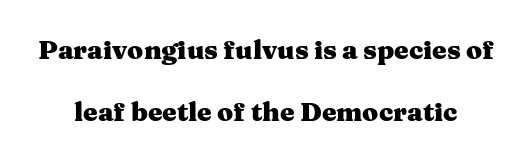
{"italic": "no", "bold": "yes", "underline": "no", "line_spacing": "loose", "line_spacing_ratio": 2.4, "letter_spacing": "normal", "letter_spacing_em": 0.0, "glyph_px": 26}
